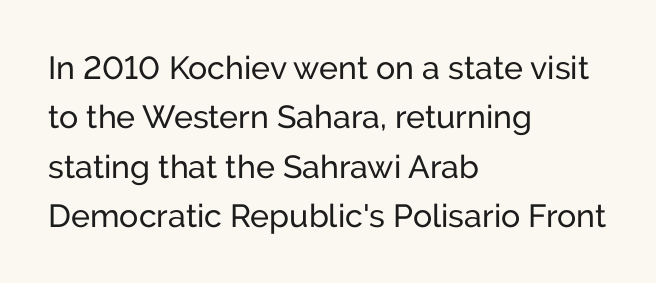
{"serif": "no", "italic": "no", "width": "normal", "stroke_contrast": "low", "x_height": "medium", "monospaced": "no", "underline": "no", "align": "left", "line_spacing": "normal", "line_spacing_ratio": 1.54, "letter_spacing": "normal", "letter_spacing_em": 0.0, "glyph_px": 32}
